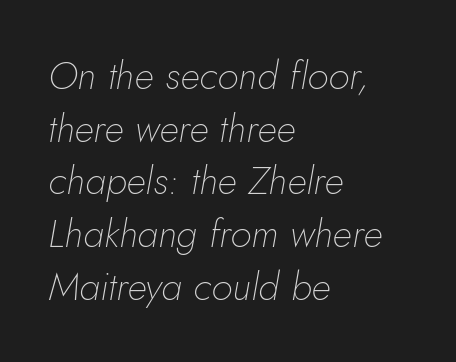
The letters look calm and open, with moderate or lighter stems. This sample keeps an unexceptional amount of space between lines. Rendered with sloped, italic letterforms. The face used here is rendered with its standard letterfit. Decoration check: the copy has no underline. Think of a printed novel: that variable character pitch is what you see here.
